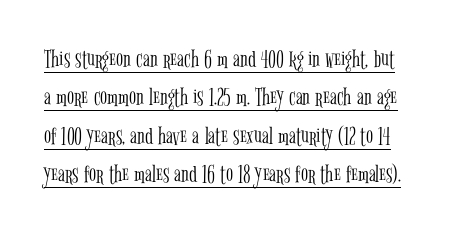
{"italic": "no", "bold": "no", "underline": "yes", "line_spacing": "normal", "line_spacing_ratio": 1.48, "letter_spacing": "normal", "letter_spacing_em": 0.0, "glyph_px": 26}
